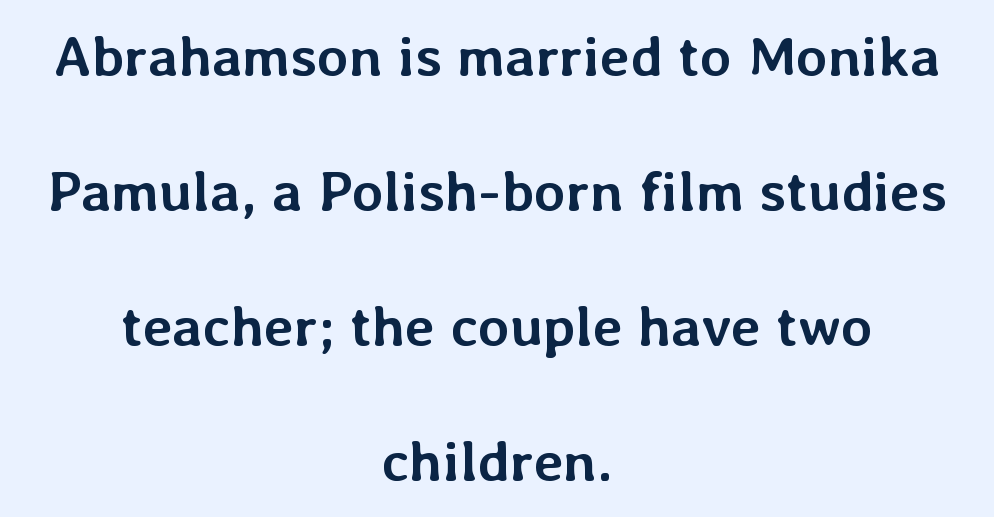
Q: Is the text bold? A: Yes.
Q: Is the text italic (slanted)? A: No, it is upright.
Q: Is the text underlined? A: No.
Q: How is the paragraph aligned? A: Centered.
Q: Is the spacing between letters normal or unusually wide? A: Normal.
Q: Is the spacing between lines tight, normal or loose? A: Loose.
Q: Width (condensed, normal, or wide)? A: Normal.
Q: Stroke contrast? A: Low.
Q: x-height? A: Medium.
Q: Monospaced? A: No.
